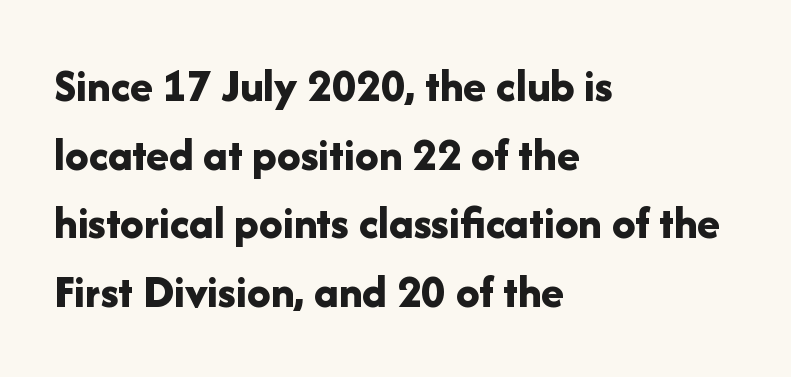
Q: Is the text bold? A: Yes.
Q: Is the text italic (slanted)? A: No, it is upright.
Q: Is the typeface a serif or a sans-serif typeface? A: Sans-serif.
Q: Is the text underlined? A: No.
Q: How is the paragraph aligned? A: Left-aligned.
Q: Is the spacing between letters normal or unusually wide? A: Normal.
Q: Is the spacing between lines tight, normal or loose? A: Normal.
Q: Width (condensed, normal, or wide)? A: Normal.
Q: Stroke contrast? A: Low.
Q: x-height? A: Medium.
Q: Monospaced? A: No.
